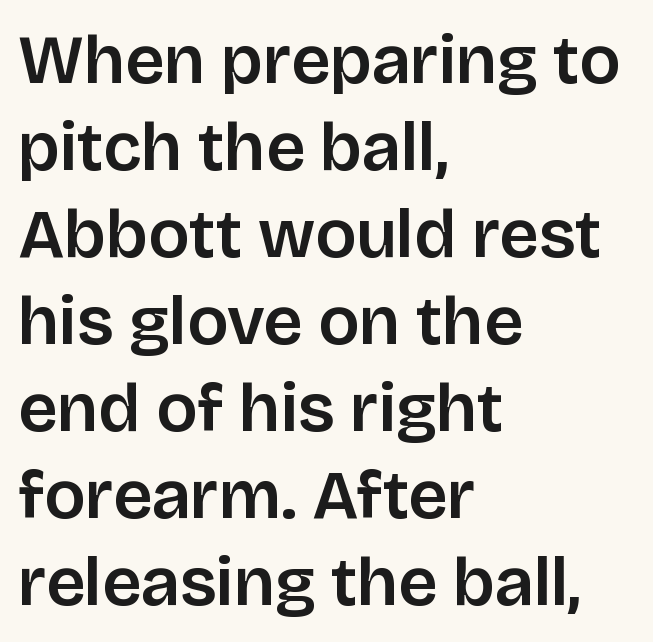
Q: Is the text italic (slanted)? A: No, it is upright.
Q: Is the typeface a serif or a sans-serif typeface? A: Sans-serif.
Q: Is the text underlined? A: No.
Q: How is the paragraph aligned? A: Left-aligned.
Q: Is the spacing between letters normal or unusually wide? A: Normal.
Q: Is the spacing between lines tight, normal or loose? A: Normal.
Q: Width (condensed, normal, or wide)? A: Normal.
Q: Stroke contrast? A: Low.
Q: x-height? A: Large.
Q: Monospaced? A: No.
